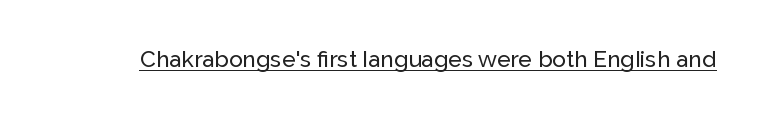
You can see a thin bar hugging the bottom of the glyphs. This rendering leaves character spacing at its baseline value. Style check: upright.
